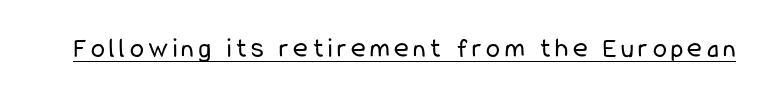
Q: Is the text bold? A: No.
Q: Is the text italic (slanted)? A: No, it is upright.
Q: Is the typeface a serif or a sans-serif typeface? A: Sans-serif.
Q: Is the text underlined? A: Yes.
Q: Width (condensed, normal, or wide)? A: Condensed.
Q: Stroke contrast? A: Low.
Q: x-height? A: Medium.
Q: Monospaced? A: No.
